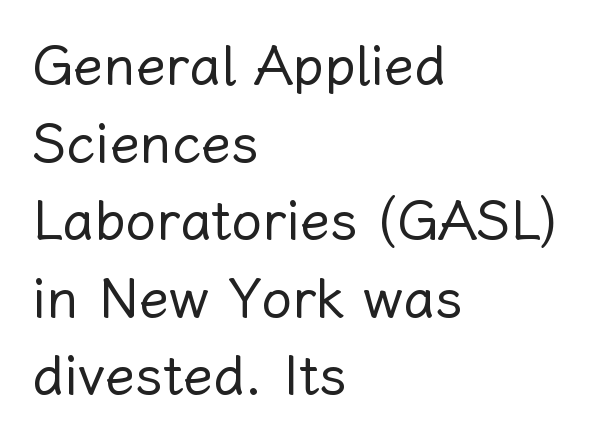
Q: Is the text bold? A: No.
Q: Is the text italic (slanted)? A: No, it is upright.
Q: Is the text underlined? A: No.
Q: How is the paragraph aligned? A: Left-aligned.
Q: Is the spacing between letters normal or unusually wide? A: Normal.
Q: Is the spacing between lines tight, normal or loose? A: Normal.
Q: Width (condensed, normal, or wide)? A: Normal.
Q: Stroke contrast? A: Low.
Q: x-height? A: Medium.
Q: Monospaced? A: No.
